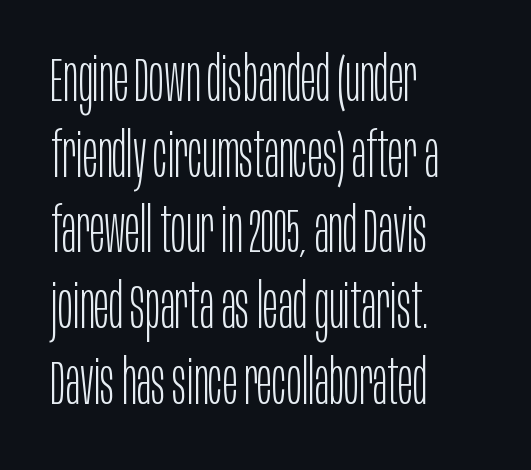
Where is the straight margin? On the left. Does extra space separate the letters? No, they use regular spacing. Ink coverage per letter is moderate at most. Italic? Not at all — the glyphs are vertical. You can tell from the bare stems that sans-serif type was used. Do the characters align in a grid? No, the font is proportional.
